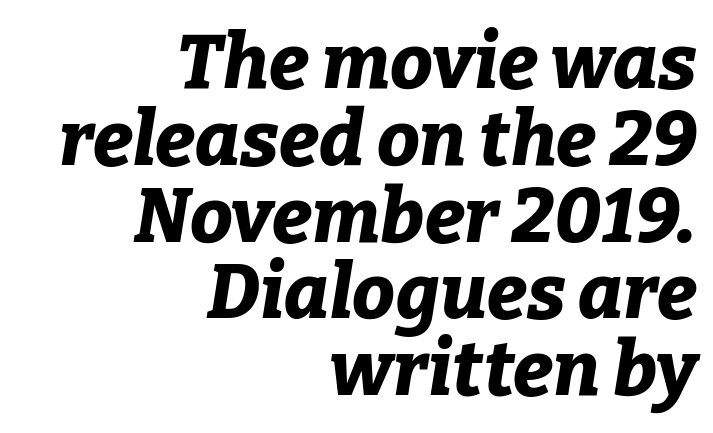
These words are printed bold, with thick strokes throughout. Spacing verdict: proportional, widths tailored to each character. An italicized treatment has been applied to the whole sample. Compared with typical paragraphs, the rows here are closer together. Honestly, the letter spacing is just normal — you wouldn't notice it. All the whitespace from short lines collects on the left.
